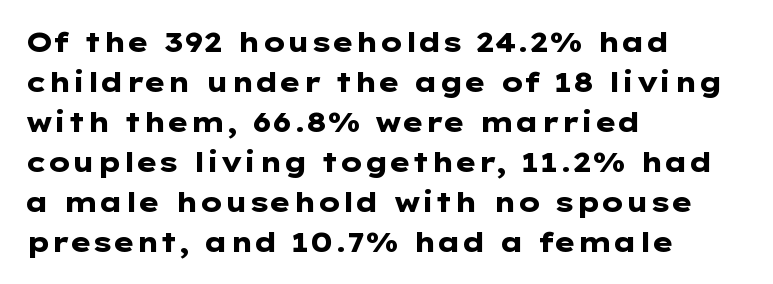
Q: Is the text bold? A: Yes.
Q: Is the text italic (slanted)? A: No, it is upright.
Q: Is the text underlined? A: No.
Q: How is the paragraph aligned? A: Left-aligned.
Q: Is the spacing between letters normal or unusually wide? A: Normal.
Q: Is the spacing between lines tight, normal or loose? A: Normal.
